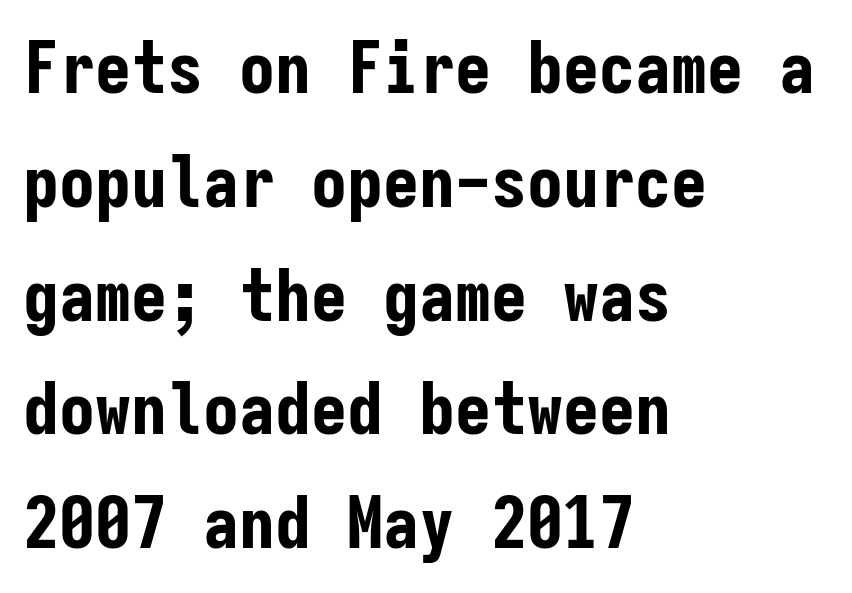
{"serif": "no", "italic": "no", "bold": "yes", "weight": "bold", "width": "condensed", "stroke_contrast": "low", "x_height": "medium", "monospaced": "yes", "underline": "no", "align": "left", "line_spacing": "normal", "line_spacing_ratio": 1.58, "letter_spacing": "normal", "letter_spacing_em": 0.0, "glyph_px": 72}
